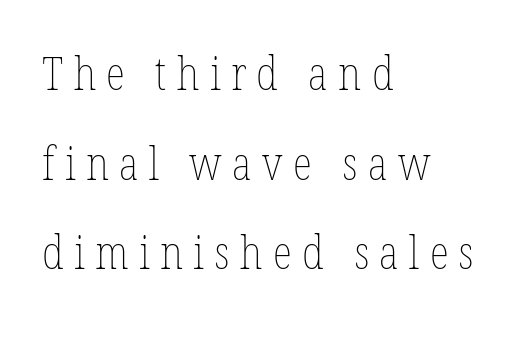
The image shows 45 px thin, condensed type, upright; set left-aligned, loose line spacing (1.99x), unusually wide letter spacing (+0.23 em), not underlined; low stroke contrast and a medium x-height.
